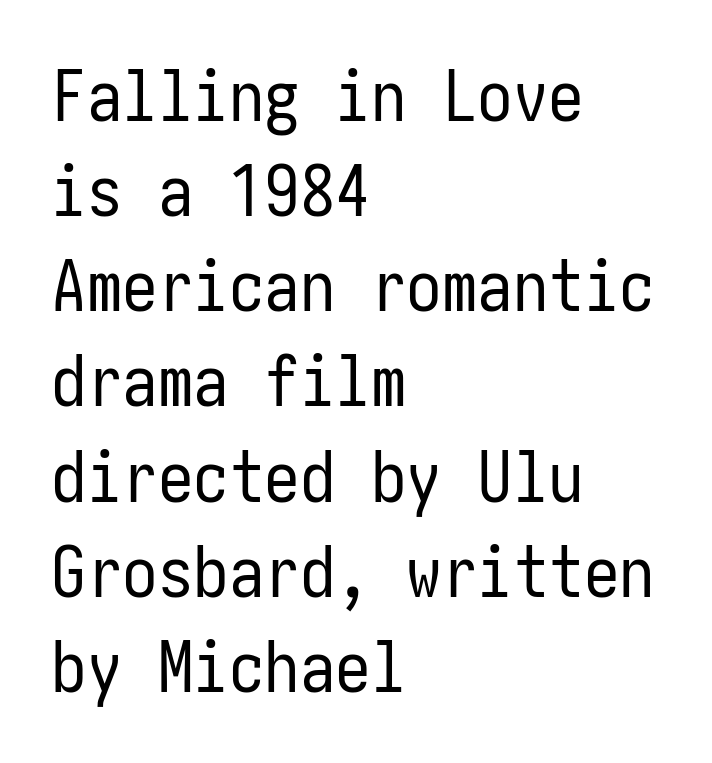
Typographically, this falls in the sans-serif category. This is not heavy type; no bold has been used. The type is set solid horizontally, with unmodified tracking. When letters stand straight like this, we call the style roman or upright.
